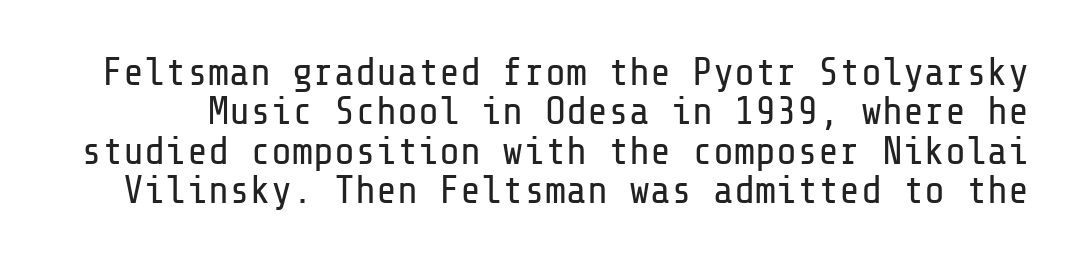
The image shows 39 px regular-weight sans-serif type, upright; set tight line spacing (1.01x), normal letter spacing, not underlined; low stroke contrast and a medium x-height.
